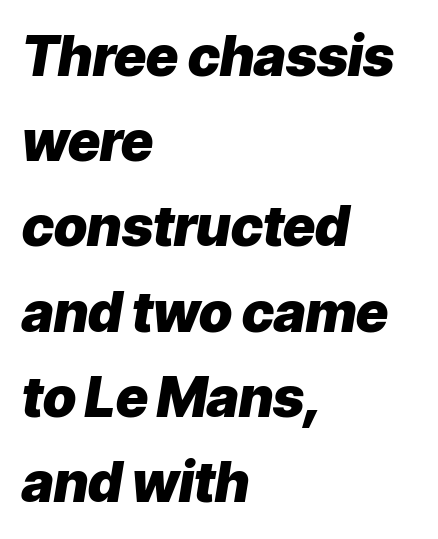
Lines of text with bare space underneath. Varying glyph widths throughout — classic text-font behaviour. These lines stack with their left ends in a neat column. The rendering uses a bold face; every stroke is thick and dark. Evenly set lines give the paragraph a standard silhouette. Does the lettering tilt? It does — this is italic.
